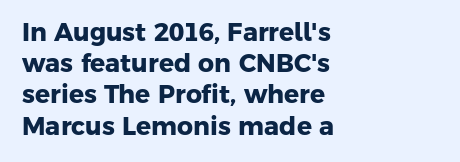
The image shows 25 px bold type; set left-aligned, normal line spacing (1.25x), normal letter spacing, not underlined.
